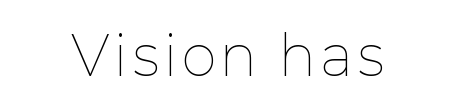
The image shows 54 px thin type, upright; set not underlined; low stroke contrast and a medium x-height.
